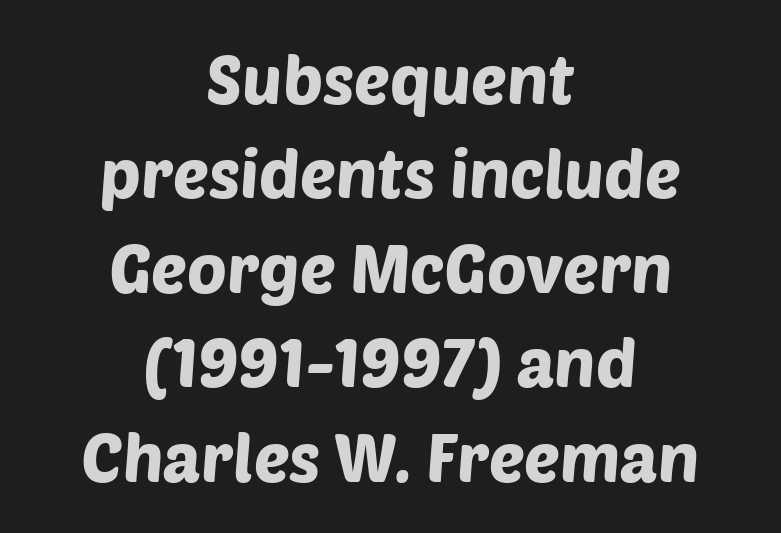
Q: Is the typeface a serif or a sans-serif typeface? A: Sans-serif.
Q: Is the text underlined? A: No.
Q: How is the paragraph aligned? A: Centered.
Q: Is the spacing between letters normal or unusually wide? A: Normal.
Q: Is the spacing between lines tight, normal or loose? A: Normal.
Q: Width (condensed, normal, or wide)? A: Normal.
Q: Stroke contrast? A: Low.
Q: x-height? A: Large.
Q: Monospaced? A: No.
